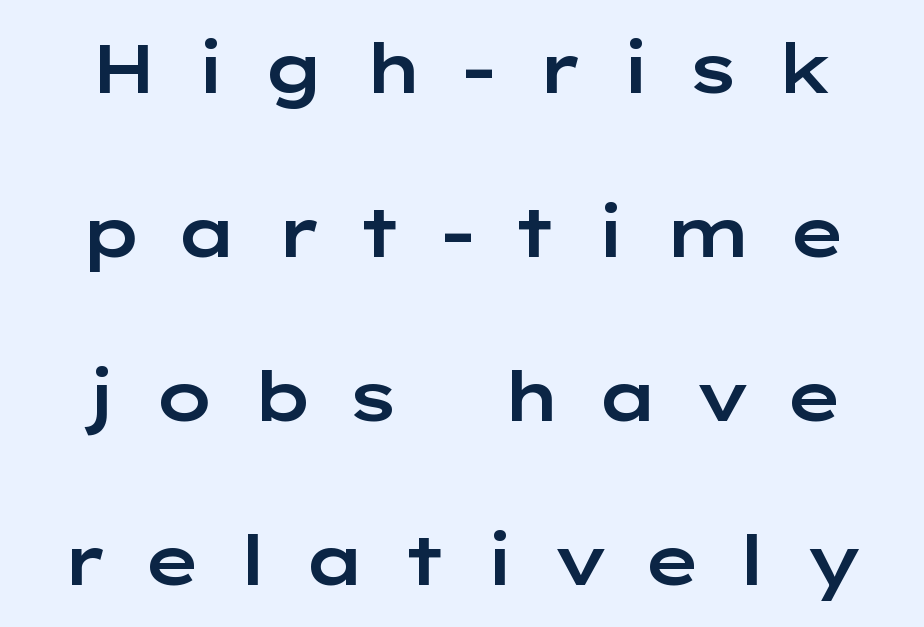
The image shows 68 px wide sans-serif type, upright; set loose line spacing (2.41x), unusually wide letter spacing (+0.5 em), not underlined; low stroke contrast and a medium x-height.
